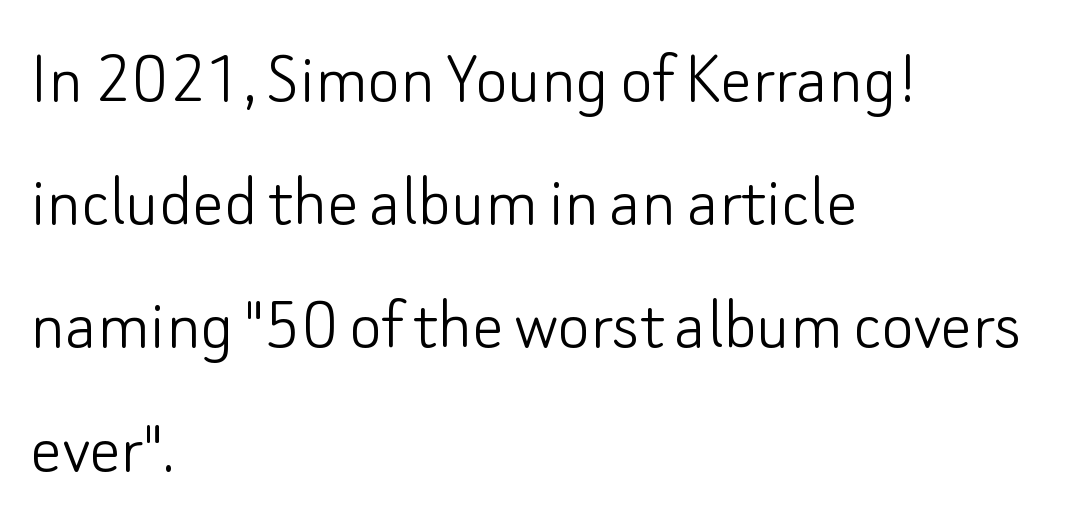
{"serif": "no", "italic": "no", "bold": "no", "weight": "light", "width": "normal", "stroke_contrast": "low", "x_height": "small", "monospaced": "no", "underline": "no", "align": "left", "line_spacing": "normal", "line_spacing_ratio": 1.58, "letter_spacing": "normal", "letter_spacing_em": 0.0, "glyph_px": 78}
